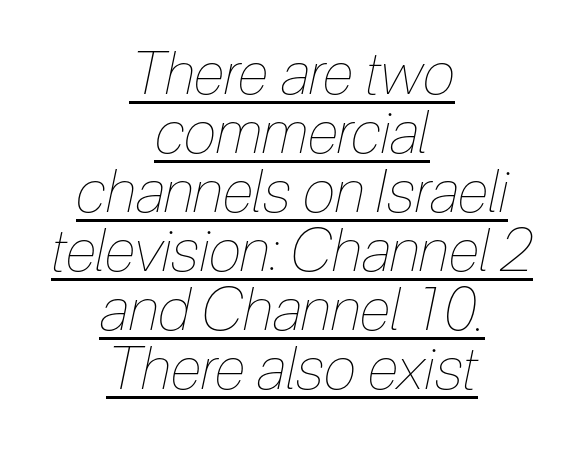
{"italic": "yes", "lean": "right", "slant_degrees": 12, "bold": "no", "weight": "thin", "width": "condensed", "stroke_contrast": "low", "x_height": "medium", "monospaced": "no", "underline": "yes", "align": "center", "line_spacing": "tight", "line_spacing_ratio": 1.0, "letter_spacing": "normal", "letter_spacing_em": 0.0, "glyph_px": 59}
